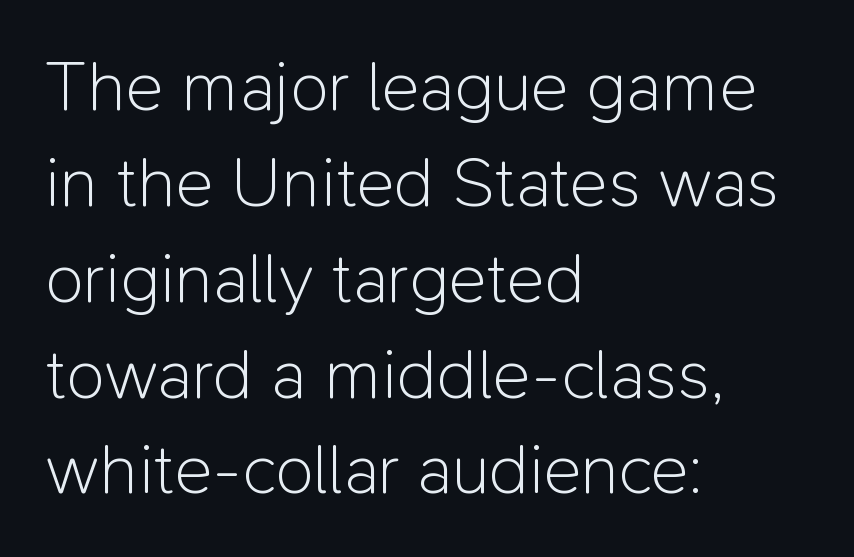
Q: Is the text bold? A: No.
Q: Is the text italic (slanted)? A: No, it is upright.
Q: Is the typeface a serif or a sans-serif typeface? A: Sans-serif.
Q: Is the text underlined? A: No.
Q: How is the paragraph aligned? A: Left-aligned.
Q: Is the spacing between letters normal or unusually wide? A: Normal.
Q: Is the spacing between lines tight, normal or loose? A: Normal.
Q: Width (condensed, normal, or wide)? A: Normal.
Q: Stroke contrast? A: Low.
Q: x-height? A: Medium.
Q: Monospaced? A: No.
